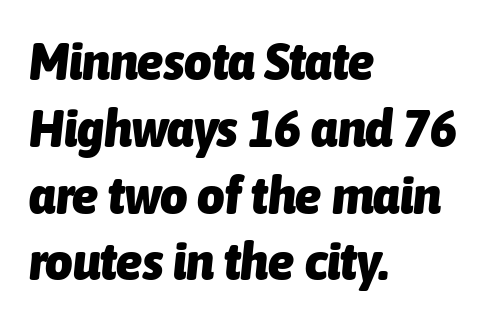
The image shows 53 px heavy, condensed type, italic (leaning right); set left-aligned, normal line spacing (1.26x), normal letter spacing, not underlined; low stroke contrast and a medium x-height.
